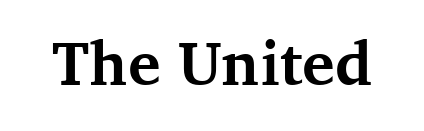
This rendering features lettering with no underline. The rendering uses a bold face; every stroke is thick and dark. This is serif lettering, the kind often seen in printed books. The tracking reads as untouched default to a designer's eye. Nope, not italic — everything's standing straight. Varying glyph widths throughout — classic text-font behaviour.
